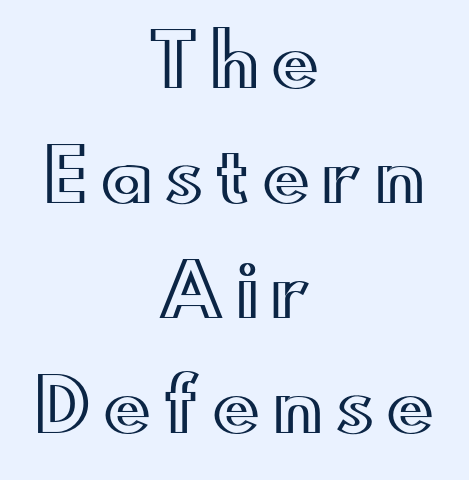
{"italic": "no", "width": "wide", "x_height": "small", "monospaced": "no", "underline": "no", "align": "center", "line_spacing": "normal", "line_spacing_ratio": 1.62, "glyph_px": 71}
